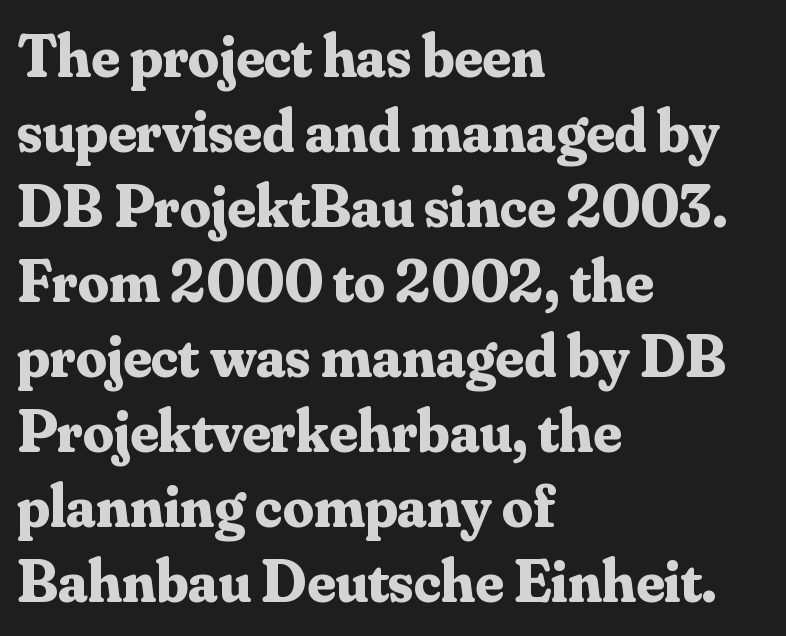
Q: Is the text bold? A: Yes.
Q: Is the text italic (slanted)? A: No, it is upright.
Q: Is the typeface a serif or a sans-serif typeface? A: Serif.
Q: Is the text underlined? A: No.
Q: How is the paragraph aligned? A: Left-aligned.
Q: Is the spacing between letters normal or unusually wide? A: Normal.
Q: Width (condensed, normal, or wide)? A: Normal.
Q: Stroke contrast? A: Medium.
Q: x-height? A: Small.
Q: Monospaced? A: No.
